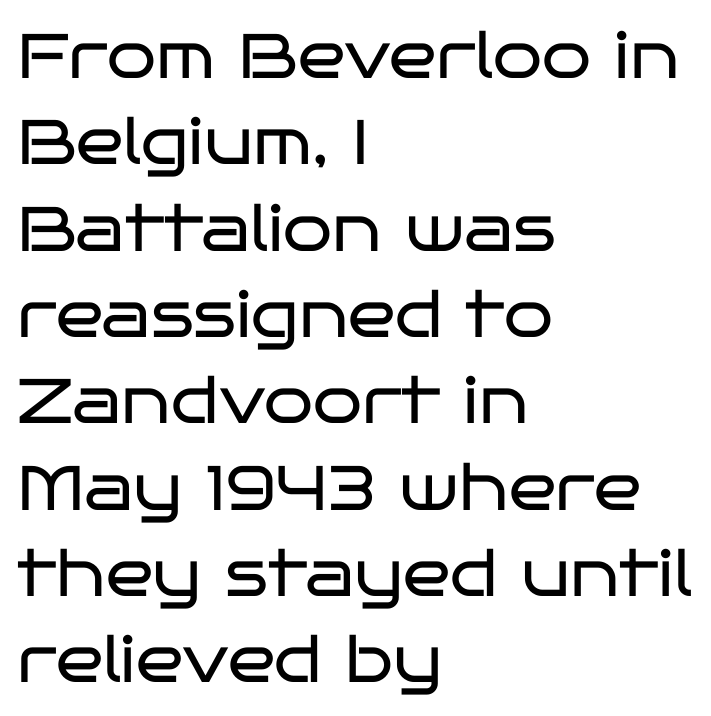
The image shows 63 px regular-weight, wide sans-serif type, upright; set left-aligned, normal line spacing (1.37x), normal letter spacing, not underlined; low stroke contrast and a large x-height.
